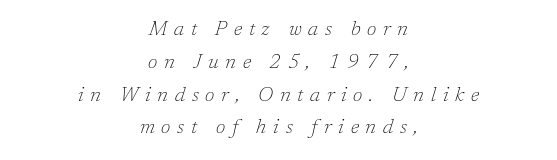
Q: Is the text bold? A: No.
Q: Is the text italic (slanted)? A: Yes, it leans right by about 17 degrees.
Q: Is the text underlined? A: No.
Q: How is the paragraph aligned? A: Centered.
Q: Is the spacing between letters normal or unusually wide? A: Unusually wide.
Q: Is the spacing between lines tight, normal or loose? A: Normal.
